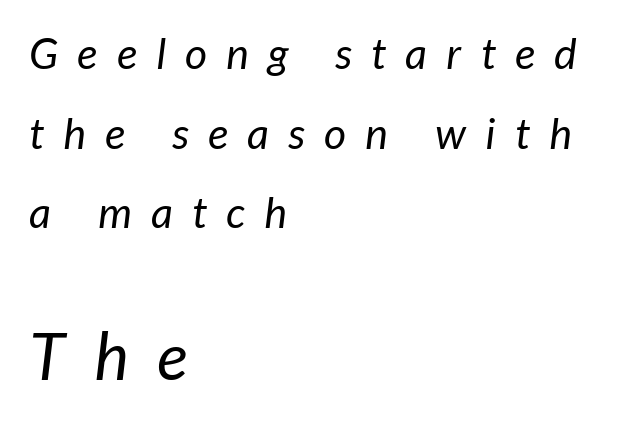
The image shows 65 px regular-weight sans-serif type; set left-aligned, line spacing 1.85x, unusually wide letter spacing (+0.45 em), not underlined; the second (bottom) block is 1.51x larger; low stroke contrast and a medium x-height.
